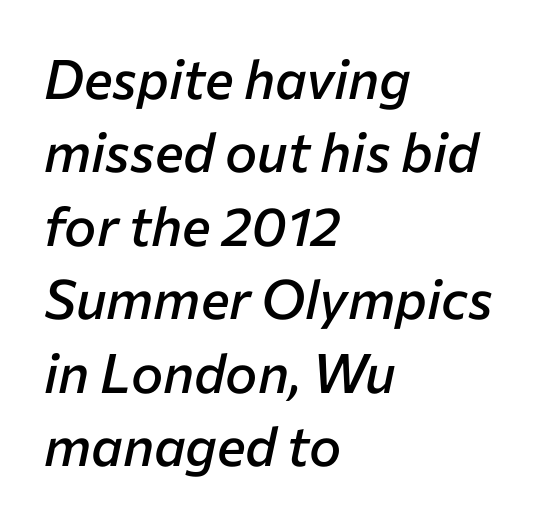
Short note: letters normally spaced. The gap between lines stays unmarked. Short and long lines alike share a common starting point at left. This sample keeps an unexceptional amount of space between lines. If you drew a line through each stem, it would be angled. Note the varied advance widths — an 'i' is clearly narrower than an 'm'.
